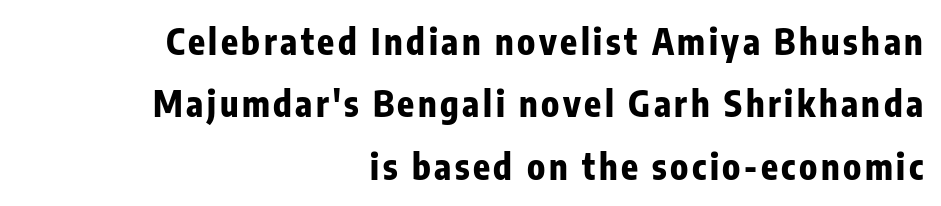
Q: Is the text bold? A: Yes.
Q: Is the text italic (slanted)? A: No, it is upright.
Q: Is the typeface a serif or a sans-serif typeface? A: Sans-serif.
Q: Is the text underlined? A: No.
Q: How is the paragraph aligned? A: Right-aligned.
Q: Width (condensed, normal, or wide)? A: Condensed.
Q: Stroke contrast? A: Low.
Q: x-height? A: Medium.
Q: Monospaced? A: No.
